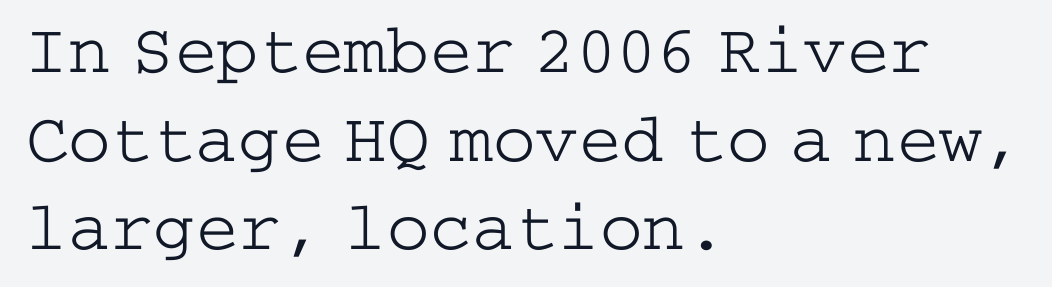
The image shows 71 px light, wide serif type, upright; set left-aligned, normal line spacing (1.25x), normal letter spacing, not underlined; low stroke contrast and a medium x-height.
